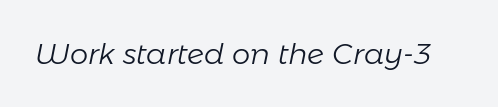
The image shows 29 px light type, italic (leaning right); set normal letter spacing, not underlined; low stroke contrast and a medium x-height.
